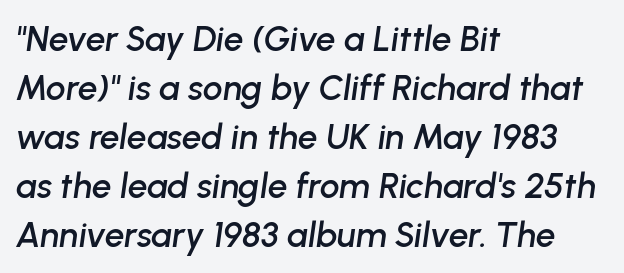
Honestly, the row spacing looks completely unremarkable. The axis of the letterforms is tilted away from vertical. The gap between lines stays unmarked. You could call the tracking neutral — neither tight nor loose.
